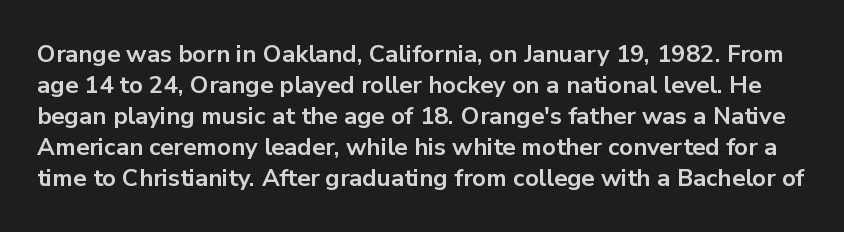
The face used here is rendered with its standard letterfit. A dark, heavy texture on the line: the type is bold. Horizontal bands of white between lines are of average thickness. The typography opts for an upright posture over an oblique one. The baseline area is clear.
